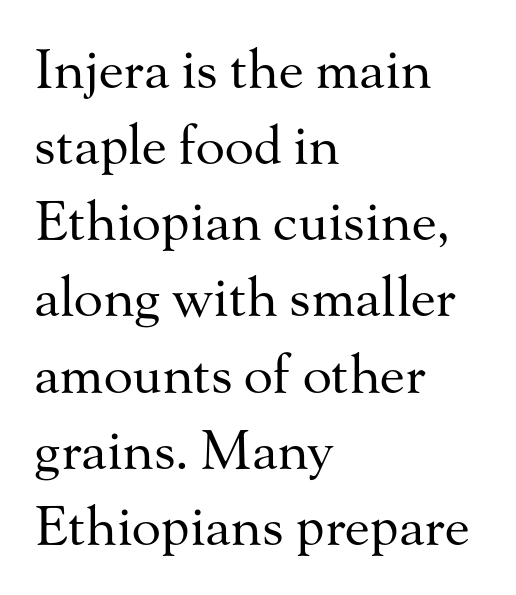
The image shows 54 px regular-weight serif type, upright; set left-aligned, normal line spacing (1.41x), normal letter spacing, not underlined; medium stroke contrast and a small x-height.
